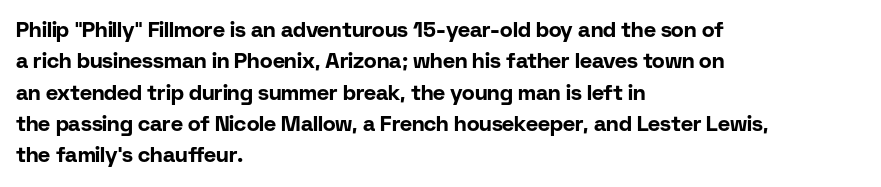
The passage shown is emphatically bold. The specimen reads as upright at a glance. Alignment: flush left. What stands out about the letter spacing? Nothing — it is the standard amount. The block of text has a typical density, with ordinary space between rows. The words here are not underlined.
